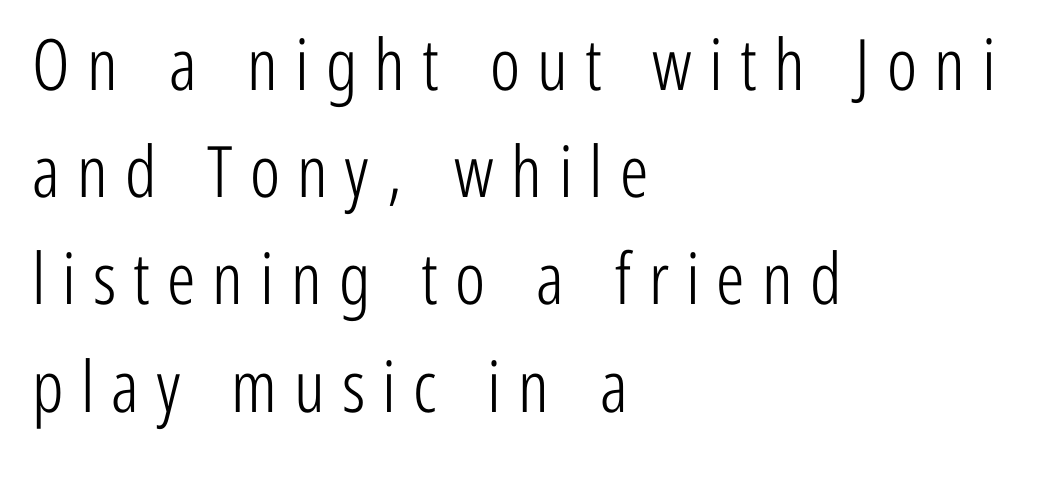
This sample has the flowing, uneven cadence of proportional lettering. If you drew a line through each stem, it would be perfectly vertical. Stroke thickness stays within the range of a standard reading face or lighter. Between one letter and the next there's a generous, obvious gap.
